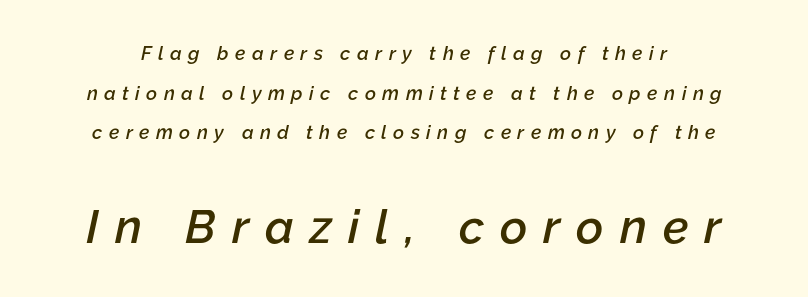
{"italic": "yes", "lean": "right", "slant_degrees": 12, "bold": "semi", "weight": "semibold", "width": "normal", "stroke_contrast": "low", "x_height": "medium", "monospaced": "no", "underline": "no", "line_spacing": "loose", "line_spacing_ratio": 2.08, "letter_spacing": "wide", "letter_spacing_em": 0.34, "larger_block": "second", "size_ratio": 2.47, "glyph_px": 47}
